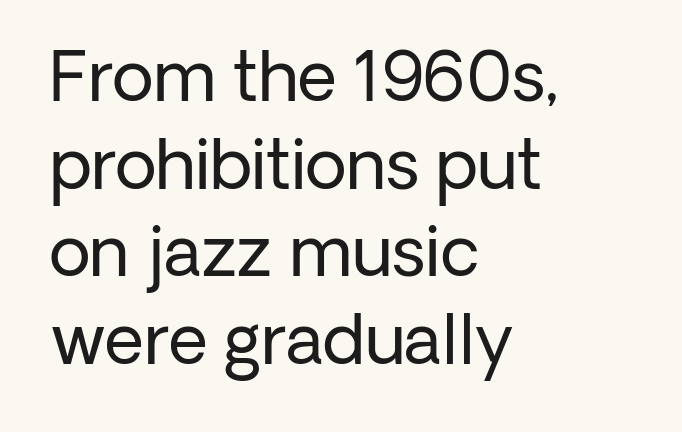
The image shows 68 px regular-weight sans-serif type, upright; set left-aligned, normal line spacing (1.29x), normal letter spacing, not underlined; low stroke contrast and a medium x-height.
